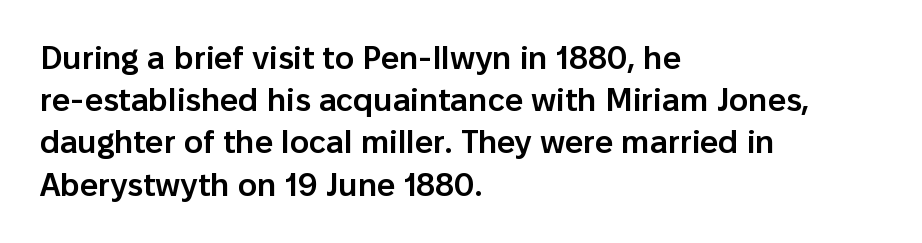
One glance says typical: line gaps are just what's usual. Nothing sits at the stroke ends, so this counts as sans-serif. Designer's note — italics off, roman on. The rendering uses natural spacing where letterforms have individual widths. Compared with typical body copy, the letter spacing here is the same. Moderately thickened strokes mark this as semibold type.
